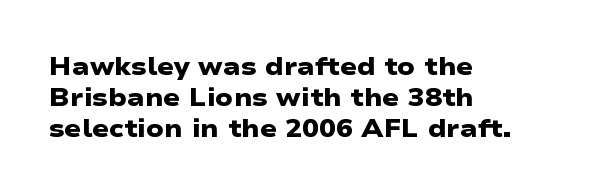
Horizontal alignment here is leftward, the default for most running prose. Rows of type keep a routine distance in the vertical direction. Bare-footed words on every line. Nothing unusual about the tracking: characters are spaced as the font intends.
